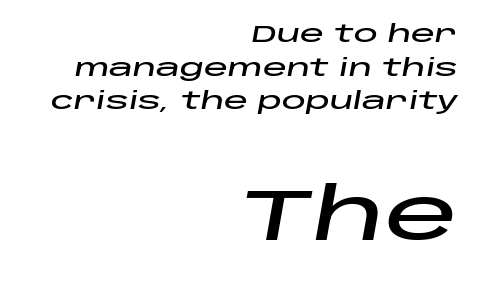
{"italic": "yes", "lean": "right", "slant_degrees": 10, "width": "wide", "stroke_contrast": "low", "x_height": "large", "monospaced": "no", "underline": "no", "align": "right", "line_spacing": "normal", "line_spacing_ratio": 1.4, "letter_spacing": "normal", "letter_spacing_em": 0.0, "larger_block": "second", "size_ratio": 3.04, "glyph_px": 73}
